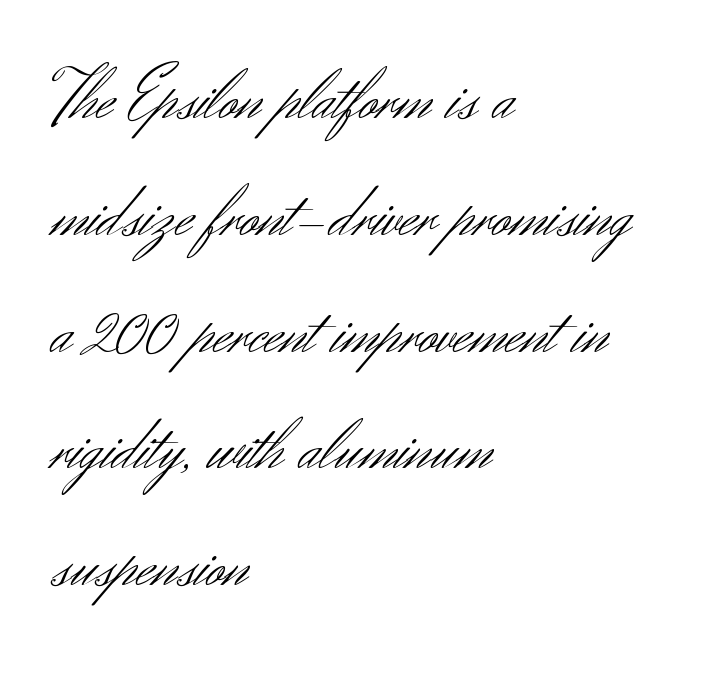
{"serif": "no", "bold": "no", "weight": "light", "width": "normal", "stroke_contrast": "medium", "x_height": "small", "monospaced": "no", "underline": "no", "align": "left", "line_spacing": "normal", "line_spacing_ratio": 1.6, "letter_spacing": "normal", "letter_spacing_em": 0.0, "glyph_px": 73}
